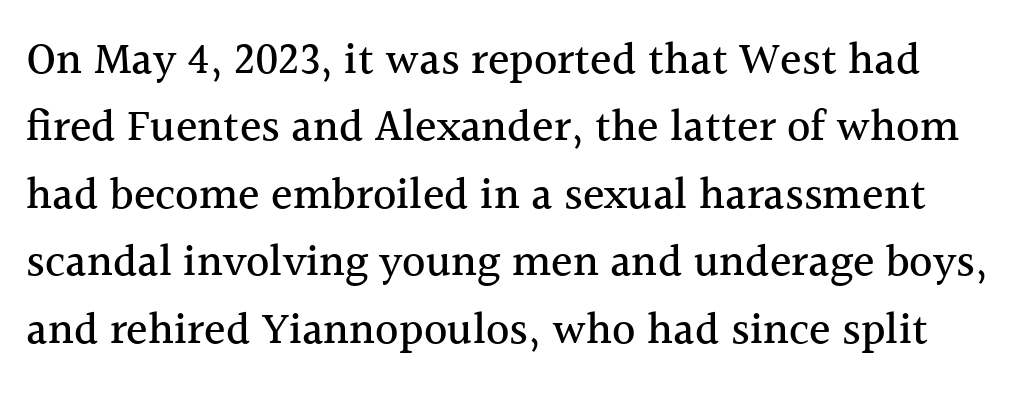
Q: Is the text italic (slanted)? A: No, it is upright.
Q: Is the typeface a serif or a sans-serif typeface? A: Serif.
Q: Is the text underlined? A: No.
Q: Is the spacing between letters normal or unusually wide? A: Normal.
Q: Is the spacing between lines tight, normal or loose? A: Normal.
Q: Width (condensed, normal, or wide)? A: Normal.
Q: x-height? A: Medium.
Q: Monospaced? A: No.
